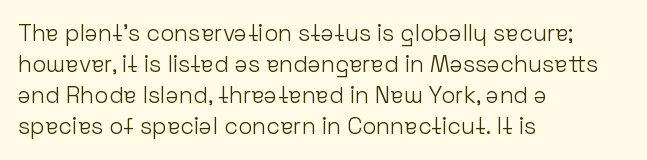
The image shows 23 px text type, upright; set left-aligned, normal line spacing (1.35x), normal letter spacing, not underlined.
